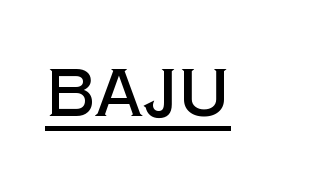
{"serif": "no", "italic": "no", "width": "normal", "x_height": "large", "monospaced": "no", "underline": "yes", "letter_spacing": "normal", "letter_spacing_em": 0.0, "glyph_px": 68}
